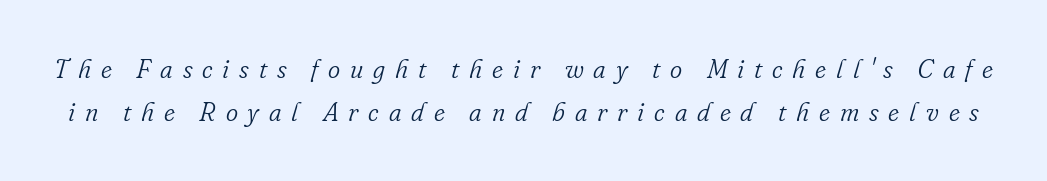
The image shows 26 px text type, italic (leaning right); set normal line spacing (1.67x), unusually wide letter spacing (+0.38 em), not underlined.
